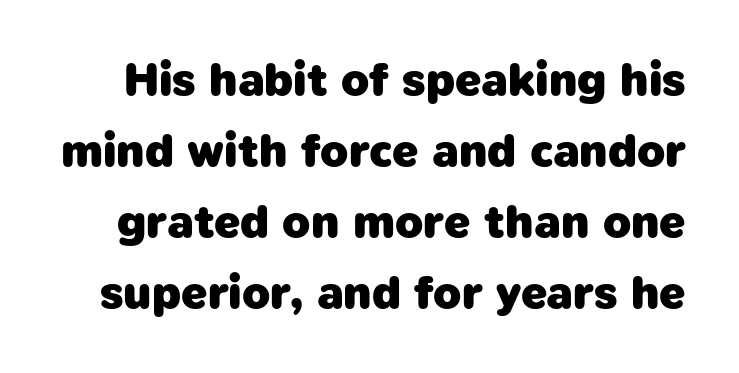
{"serif": "no", "bold": "yes", "weight": "heavy", "width": "normal", "stroke_contrast": "low", "x_height": "medium", "monospaced": "no", "underline": "no", "line_spacing": "normal", "line_spacing_ratio": 1.54, "letter_spacing": "normal", "letter_spacing_em": 0.0, "glyph_px": 46}
